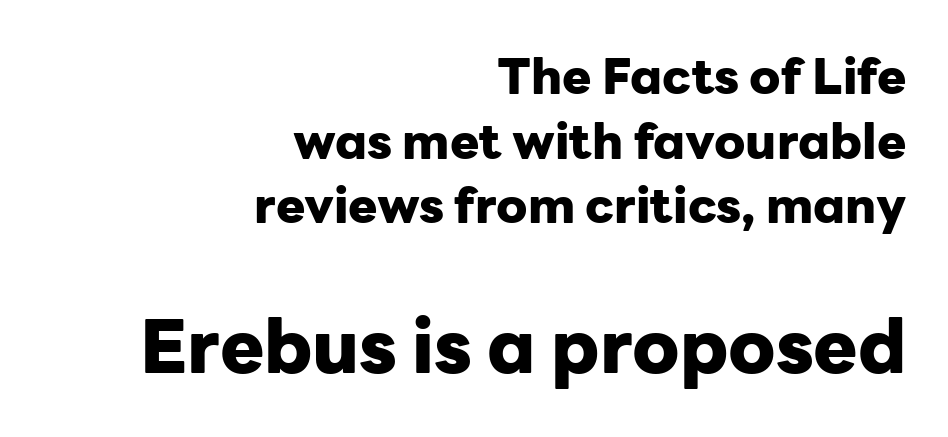
Its strokes are broad and dark, the hallmark of bold type. The lines in this sample share a right terminus and differ only in where they begin. Every character sits straight up, as roman type does. Normally led — the rows are evenly, conventionally spaced. This sample has the flowing, uneven cadence of proportional lettering. The letterforms sit shoulder to shoulder at normal distance.
